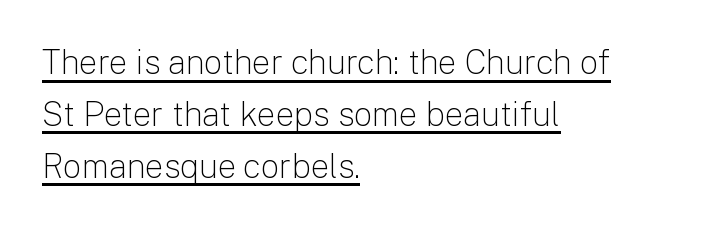
{"serif": "no", "italic": "no", "bold": "no", "weight": "light", "width": "normal", "stroke_contrast": "low", "x_height": "medium", "monospaced": "no", "underline": "yes", "align": "left", "line_spacing": "normal", "line_spacing_ratio": 1.57, "letter_spacing": "normal", "letter_spacing_em": 0.0, "glyph_px": 33}
